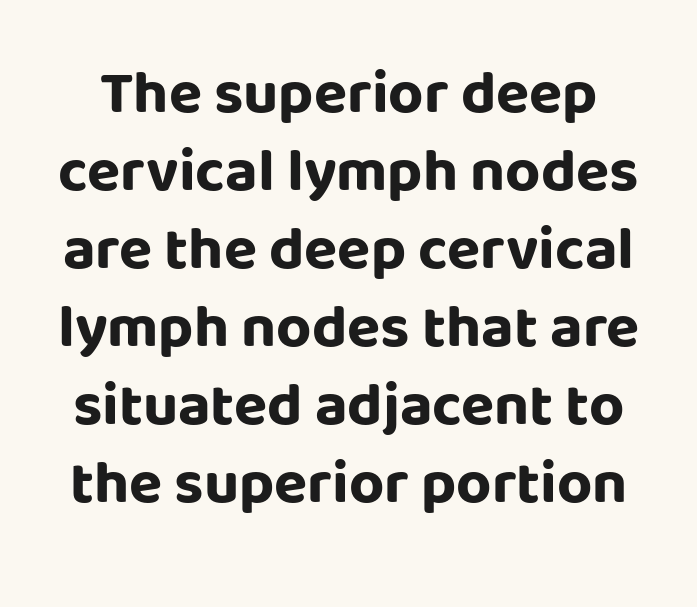
Note the varied advance widths — an 'i' is clearly narrower than an 'm'. Emphasis by weight is at full strength: bold. Each letter's strokes conclude bluntly, with no projecting serifs. Standard letterfit; no display-style spreading of the glyphs.
